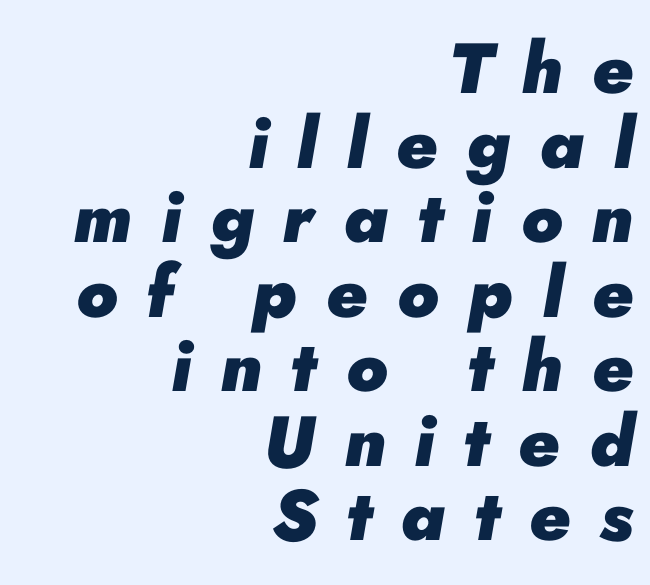
Each row of text sits above clean, open space. These lines are rendered in a variable-pitch font. The passage shown is emphatically bold. Compared with ordinary roman type, these characters are visibly tilted.
